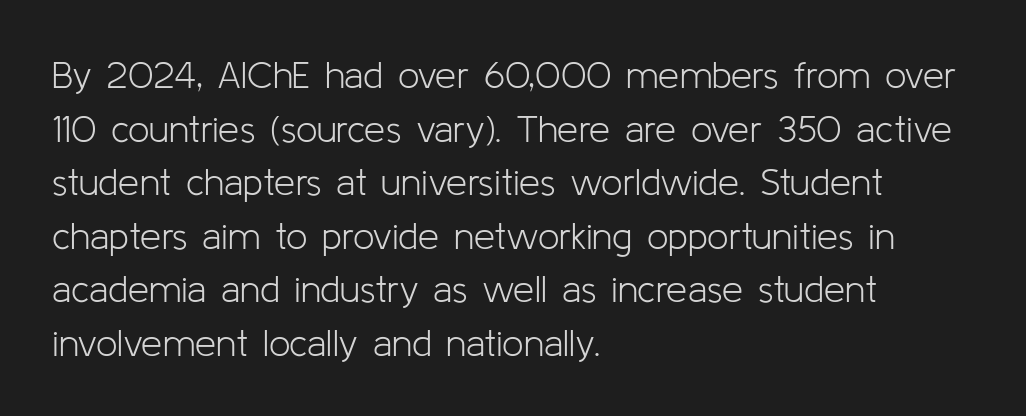
Students, note that the glyphs here touch the page at normal intervals. The rendering anchors every line to the left-hand side. Horizontal bands of white between lines are of average thickness. Style check: upright. The strokes are not fattened; the text isn't bold. You can tell from the bare stems that sans-serif type was used.
